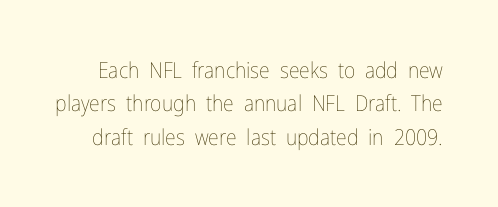
Underlining? Definitely not there. Is there any slant? The stems are plumb. Spacing between characters is what you'd get straight out of the box. Unbolded letterforms with no extra heft.
